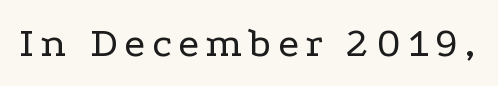
Each stroke keeps to a modest, everyday thickness or less. A serif font was chosen for this passage. Every character sits straight up, as roman type does. The gap between lines stays unmarked.
